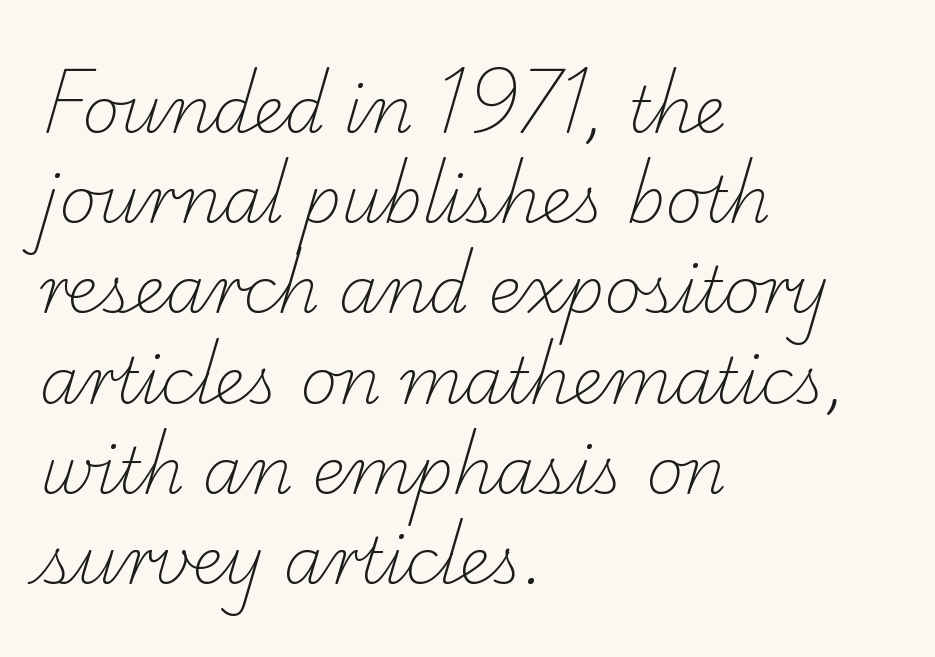
{"serif": "yes", "bold": "no", "weight": "light", "width": "normal", "stroke_contrast": "low", "x_height": "small", "monospaced": "no", "underline": "no", "align": "left", "line_spacing": "normal", "line_spacing_ratio": 1.41, "letter_spacing": "normal", "letter_spacing_em": 0.0, "glyph_px": 64}
